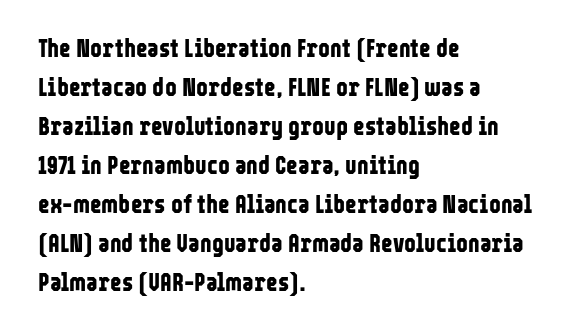
Q: Is the text bold? A: Yes.
Q: Is the text italic (slanted)? A: No, it is upright.
Q: Is the text underlined? A: No.
Q: How is the paragraph aligned? A: Left-aligned.
Q: Is the spacing between letters normal or unusually wide? A: Normal.
Q: Is the spacing between lines tight, normal or loose? A: Normal.
